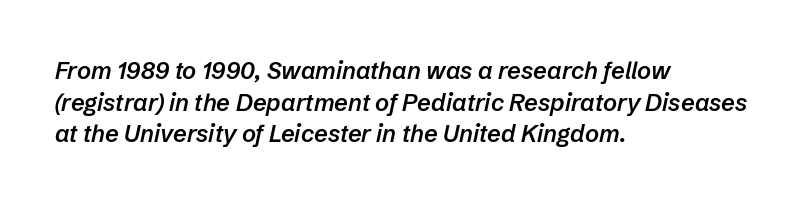
{"italic": "yes", "lean": "right", "slant_degrees": 12, "bold": "semi", "underline": "no", "align": "left", "line_spacing": "normal", "line_spacing_ratio": 1.32, "letter_spacing": "normal", "letter_spacing_em": 0.0, "glyph_px": 24}
